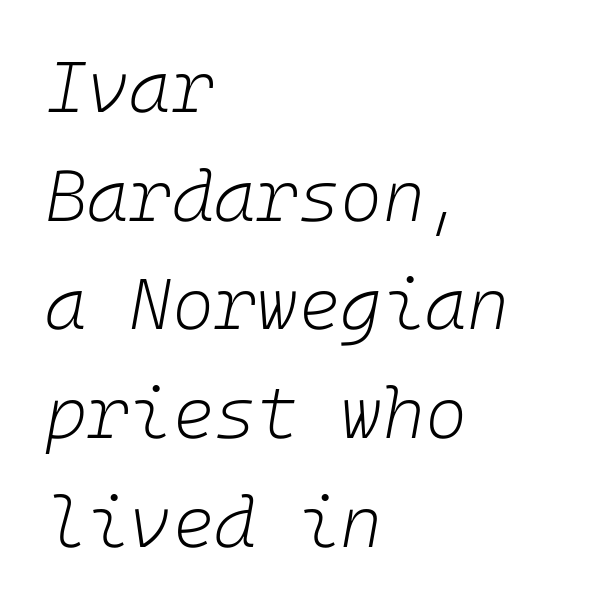
Spacing between characters is what you'd get straight out of the box. The zone under the glyphs is completely vacant. The passage shown leans; its letterforms are oblique. Weight: not bold — regular or lighter. Does the leading feel generous? No, just average.
